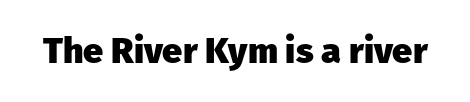
{"serif": "no", "italic": "no", "bold": "yes", "weight": "heavy", "width": "normal", "stroke_contrast": "low", "x_height": "medium", "monospaced": "no", "underline": "no", "letter_spacing": "normal", "letter_spacing_em": 0.0, "glyph_px": 36}
